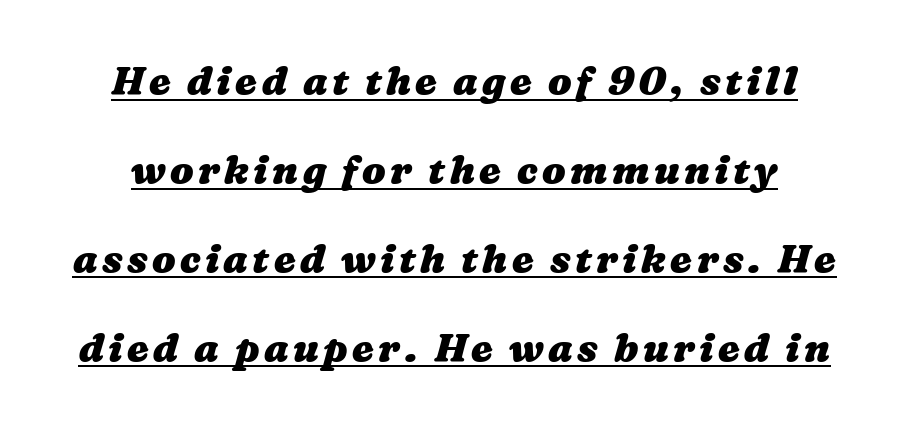
The image shows 39 px heavy, wide type; set loose line spacing (2.28x), underlined; medium stroke contrast and a medium x-height.
